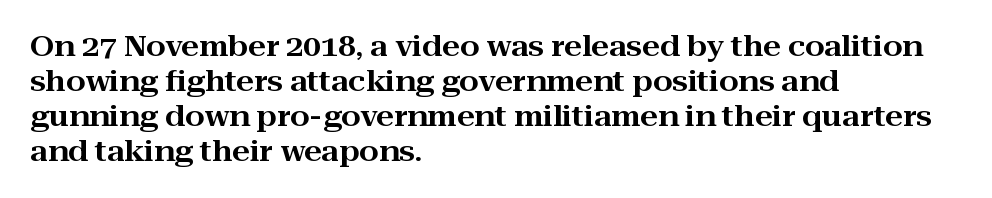
Here the designer chose a conventional face with non-uniform glyph widths. Regarding leading, the lines here are spaced in the standard way. The letters carry serifs — small finishing strokes at the ends of their stems. It's the straight-up-and-down kind of type.
